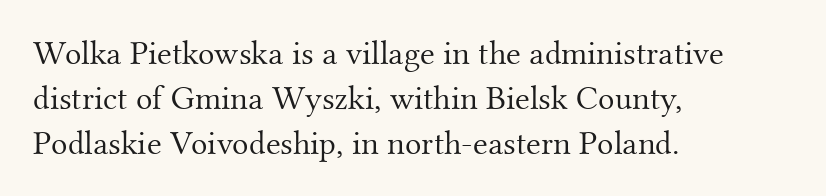
Unlike a clean sans, this face finishes its strokes with serifs. Tracking here is standard; glyphs follow each other at the usual distance. The face used here is proportionally spaced, like ordinary book or web type. Every stem runs plumb, perpendicular to the baseline. Ink coverage per letter is moderate at most.
